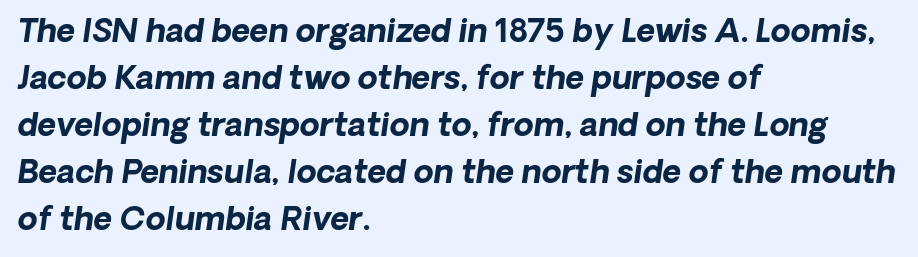
Bold? Absolutely — the strokes are thick and heavy. Look at the tracking — it's just the regular setting, nothing added. Underline: absent. Rows of type keep a routine distance in the vertical direction. Casual observation: everything's shoved over to the left. Here the designer chose a conventional face with non-uniform glyph widths.
